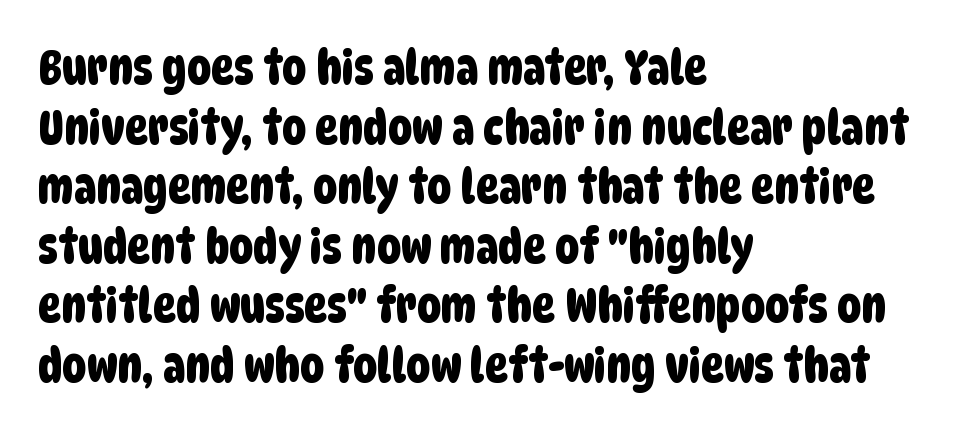
The image shows 48 px condensed sans-serif type; set left-aligned, line spacing 1.24x, normal letter spacing, not underlined; low stroke contrast and a large x-height.
